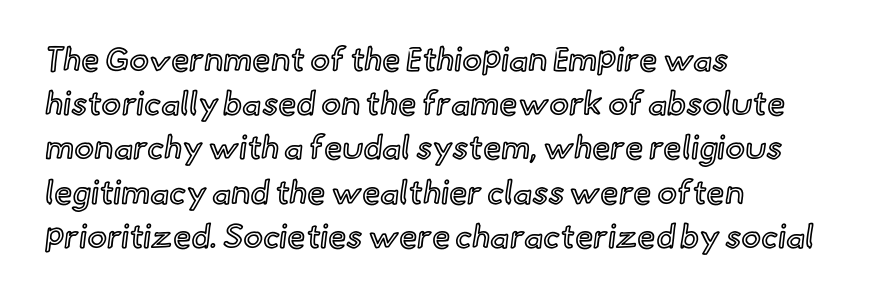
Q: Is the text italic (slanted)? A: Yes.
Q: Is the text underlined? A: No.
Q: How is the paragraph aligned? A: Left-aligned.
Q: Is the spacing between letters normal or unusually wide? A: Normal.
Q: Is the spacing between lines tight, normal or loose? A: Normal.
Q: Width (condensed, normal, or wide)? A: Normal.
Q: x-height? A: Small.
Q: Monospaced? A: No.
